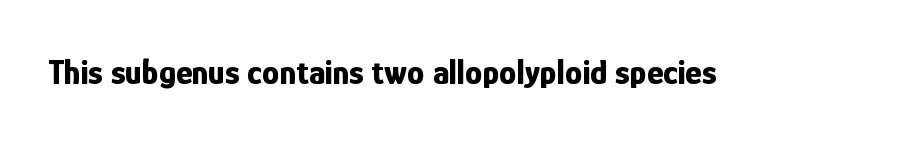
No feet cap the strokes, marking this as sans-serif type. The space directly below the letters is spotless. Notice how the stems are strictly vertical — no italics here. This is heavy type, rendered in bold. The passage shown is typed in a proportional face where columns would drift. The letters sit at their default tracking, neither squeezed nor spread.
